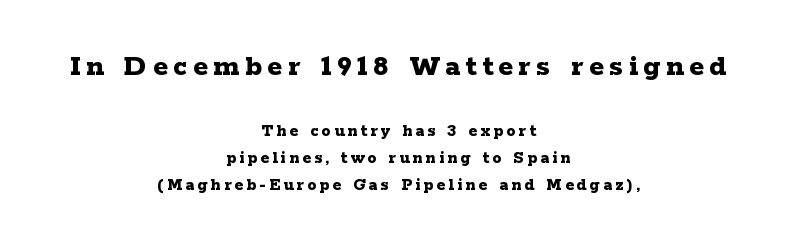
The image shows 31 px bold, wide serif type, upright; set centered, normal line spacing (1.51x), not underlined; the first (top) block is 1.72x larger; low stroke contrast and a medium x-height.
